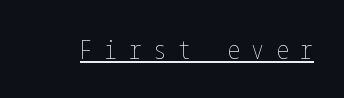
Underlined type. This is the regular roman posture of the typeface. There is plenty of visible air inserted between adjacent glyphs. The strokes carry an ordinary text weight at most.
